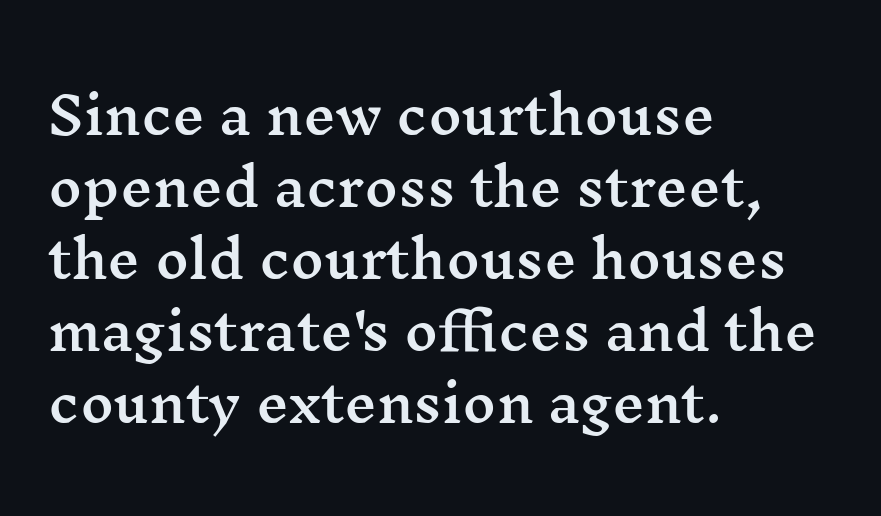
I'd call this a serif setting — the letters wear small feet. If you drew a line through each stem, it would be perfectly vertical. Typeset ragged right — the left edge is the straight one. Honestly, the row spacing looks completely unremarkable.
